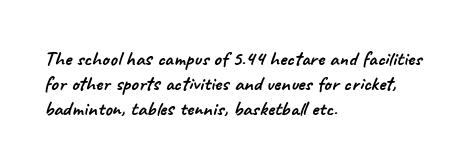
Q: Is the text underlined? A: No.
Q: How is the paragraph aligned? A: Left-aligned.
Q: Is the spacing between letters normal or unusually wide? A: Normal.
